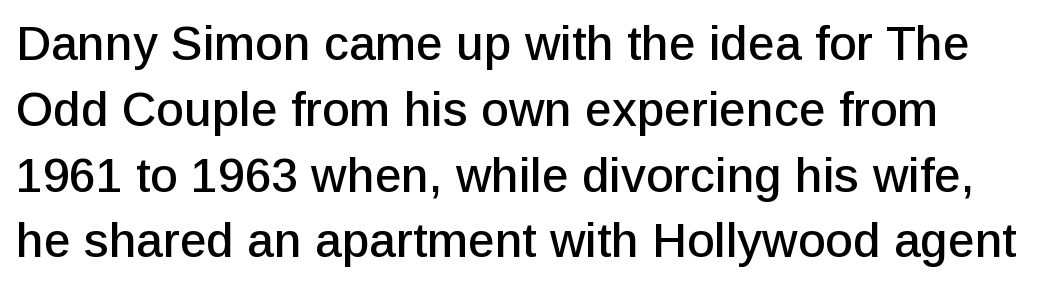
The image shows 48 px sans-serif type, upright; set normal line spacing (1.37x), normal letter spacing, not underlined; low stroke contrast and a medium x-height.
